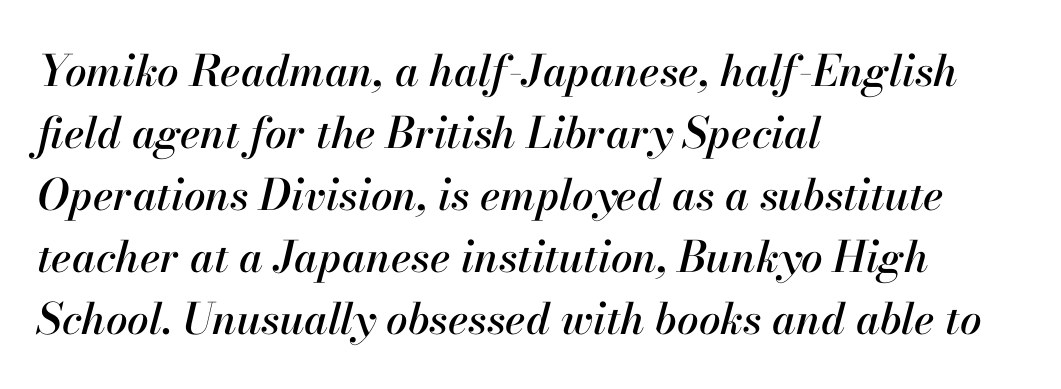
{"italic": "yes", "lean": "right", "slant_degrees": 13, "width": "normal", "stroke_contrast": "high", "x_height": "small", "monospaced": "no", "underline": "no", "align": "left", "line_spacing": "normal", "line_spacing_ratio": 1.44, "letter_spacing": "normal", "letter_spacing_em": 0.0, "glyph_px": 43}
